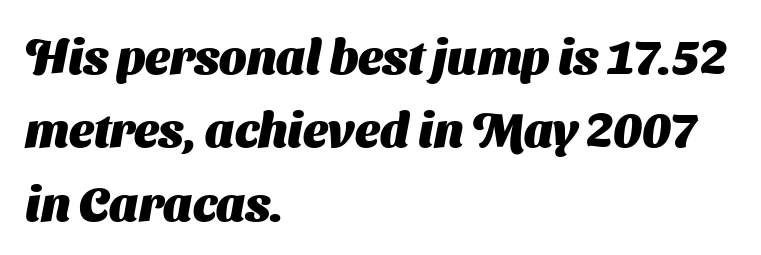
Look at the tracking — it's just the regular setting, nothing added. Bold? Absolutely — the strokes are thick and heavy. The face used here is proportionally spaced, like ordinary book or web type. Type style note: lacks serifs.
